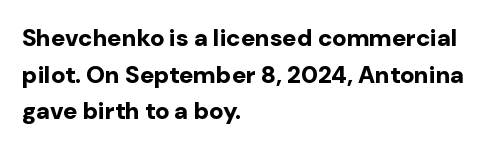
{"italic": "no", "bold": "yes", "underline": "no", "align": "left", "line_spacing": "normal", "line_spacing_ratio": 1.53, "letter_spacing": "normal", "letter_spacing_em": 0.0, "glyph_px": 24}
